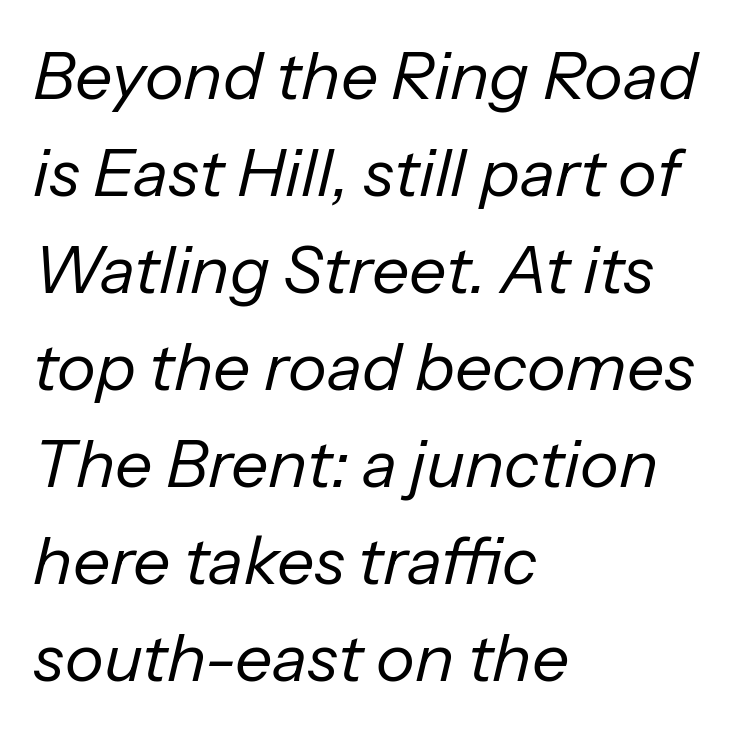
{"italic": "yes", "lean": "right", "slant_degrees": 13, "bold": "no", "weight": "regular", "width": "normal", "stroke_contrast": "low", "x_height": "medium", "monospaced": "no", "underline": "no", "align": "left", "line_spacing": "normal", "line_spacing_ratio": 1.47, "letter_spacing": "normal", "letter_spacing_em": 0.0, "glyph_px": 66}
